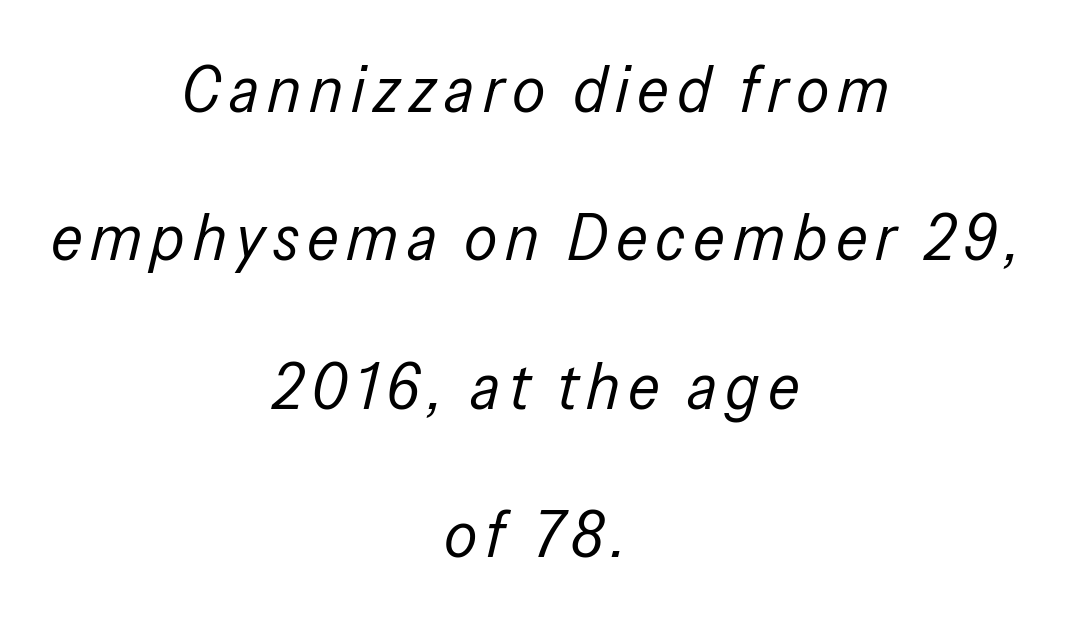
The letters advance in unequal steps, a hallmark of proportional type. Summary of weight: not heavy and not bold. In terms of posture, this sample is oblique. The whitespace from short lines is split evenly between both sides. The passage shown stacks its lines with a broad gap. Descender tails drop into unmarked territory.
